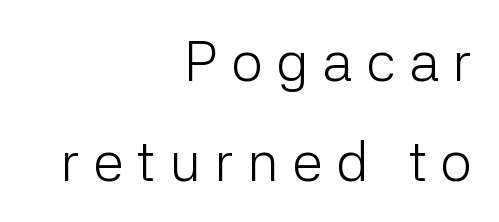
Q: Is the text bold? A: No.
Q: Is the text italic (slanted)? A: No, it is upright.
Q: Is the typeface a serif or a sans-serif typeface? A: Sans-serif.
Q: Is the text underlined? A: No.
Q: How is the paragraph aligned? A: Right-aligned.
Q: Is the spacing between letters normal or unusually wide? A: Unusually wide.
Q: Width (condensed, normal, or wide)? A: Normal.
Q: Stroke contrast? A: Low.
Q: x-height? A: Medium.
Q: Monospaced? A: No.
